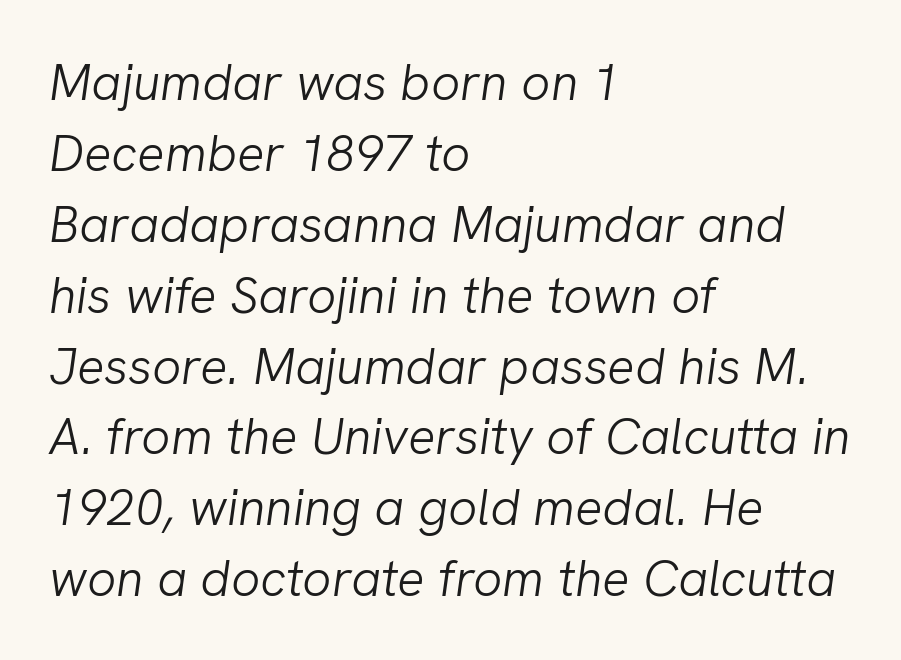
Q: Is the text bold? A: No.
Q: Is the text italic (slanted)? A: Yes, it leans right by about 8 degrees.
Q: Is the text underlined? A: No.
Q: How is the paragraph aligned? A: Left-aligned.
Q: Is the spacing between letters normal or unusually wide? A: Normal.
Q: Is the spacing between lines tight, normal or loose? A: Normal.
Q: Width (condensed, normal, or wide)? A: Normal.
Q: Stroke contrast? A: Low.
Q: x-height? A: Medium.
Q: Monospaced? A: No.
